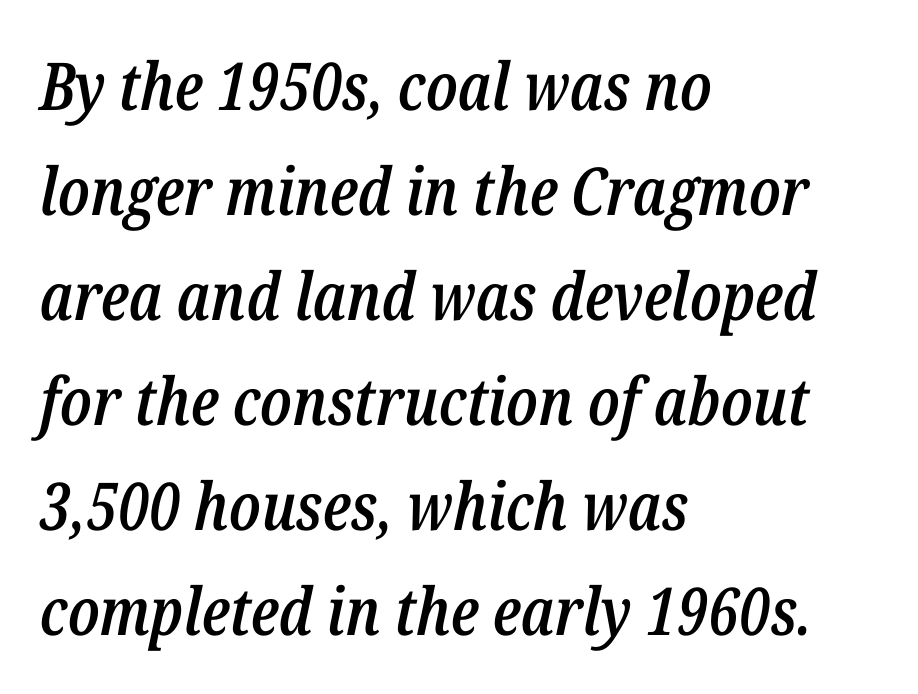
{"italic": "yes", "lean": "right", "slant_degrees": 12, "bold": "semi", "weight": "semibold", "width": "condensed", "stroke_contrast": "low", "x_height": "medium", "monospaced": "no", "underline": "no", "align": "left", "line_spacing": "normal", "line_spacing_ratio": 1.59, "letter_spacing": "normal", "letter_spacing_em": 0.0, "glyph_px": 66}
